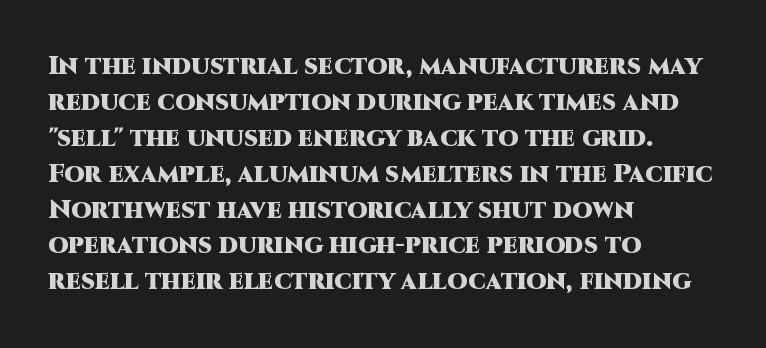
{"italic": "no", "bold": "yes", "underline": "no", "align": "left", "line_spacing": "normal", "line_spacing_ratio": 1.38, "letter_spacing": "normal", "letter_spacing_em": 0.0, "glyph_px": 26}
